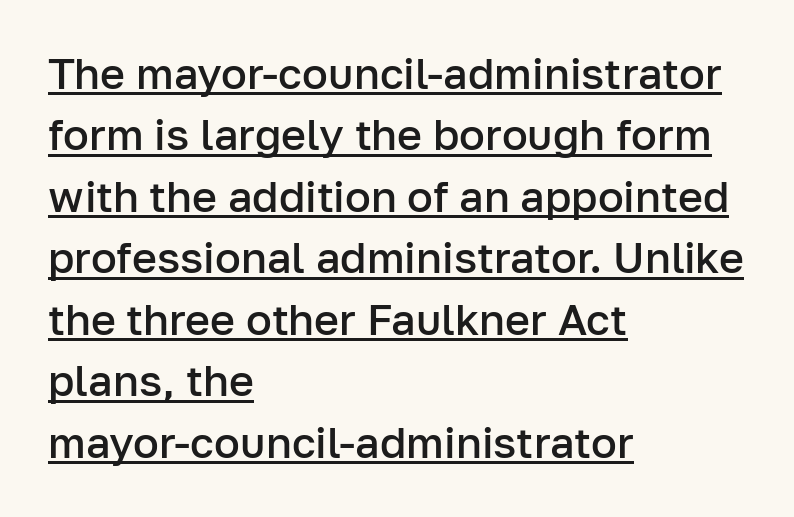
The image shows 43 px semibold sans-serif type, upright; set left-aligned, normal line spacing (1.43x), normal letter spacing, underlined; low stroke contrast and a medium x-height.
